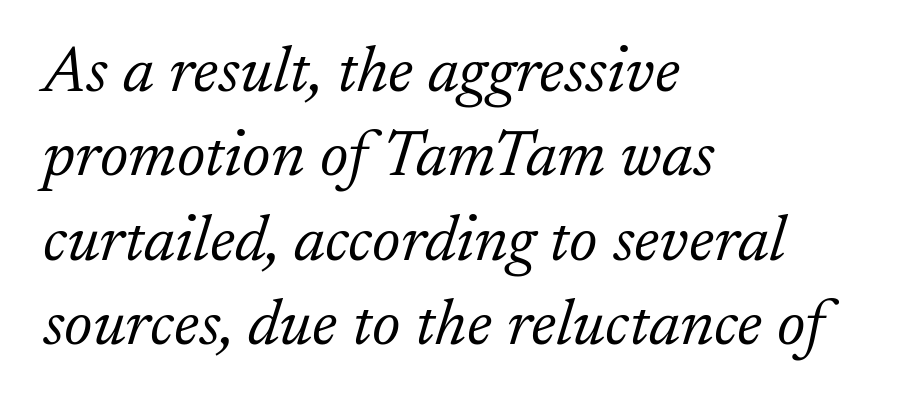
Tracking here is standard; glyphs follow each other at the usual distance. Notice how the stems are inclined rather than vertical — that's the hallmark of italics. The space beneath each line is pristine and unruled. The strokes are not fattened; the text isn't bold. Look at the bottom of the vertical strokes: they flare into serifs here. The face used here is proportionally spaced, like ordinary book or web type.
